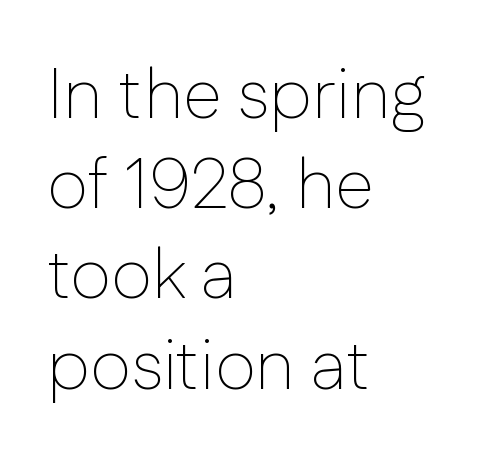
{"serif": "no", "italic": "no", "bold": "no", "weight": "thin", "width": "normal", "stroke_contrast": "low", "x_height": "medium", "monospaced": "no", "underline": "no", "align": "left", "line_spacing": "normal", "line_spacing_ratio": 1.27, "letter_spacing": "normal", "letter_spacing_em": 0.0, "glyph_px": 71}
